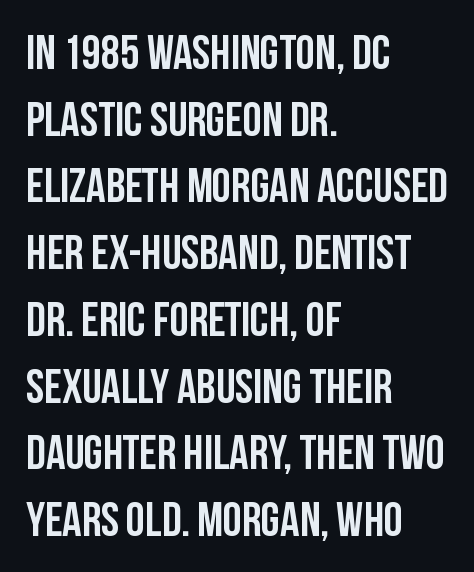
Q: Is the text bold? A: Yes.
Q: Is the text italic (slanted)? A: No, it is upright.
Q: Is the typeface a serif or a sans-serif typeface? A: Sans-serif.
Q: Is the text underlined? A: No.
Q: How is the paragraph aligned? A: Left-aligned.
Q: Is the spacing between letters normal or unusually wide? A: Normal.
Q: Is the spacing between lines tight, normal or loose? A: Normal.
Q: Width (condensed, normal, or wide)? A: Condensed.
Q: Stroke contrast? A: Low.
Q: x-height? A: Large.
Q: Monospaced? A: No.
